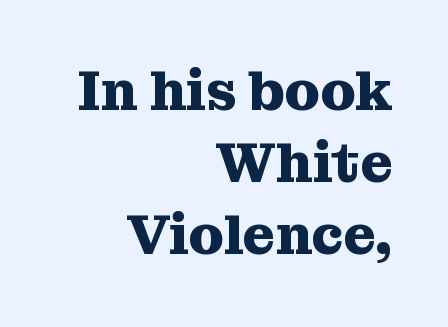
Look at the stroke-to-counter ratio: heavy, a bold. Every character sits straight up, as roman type does. Line endings align vertically; line beginnings do not. In terms of letterform style, serifs are clearly present.
